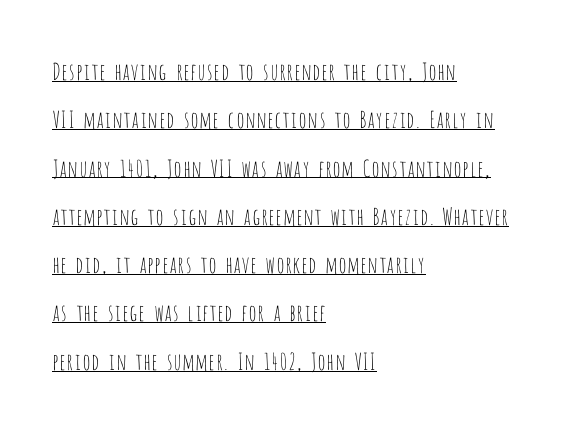
{"italic": "no", "bold": "no", "underline": "yes", "align": "left", "line_spacing": "loose", "line_spacing_ratio": 2.1, "letter_spacing": "normal", "letter_spacing_em": 0.0, "glyph_px": 23}
